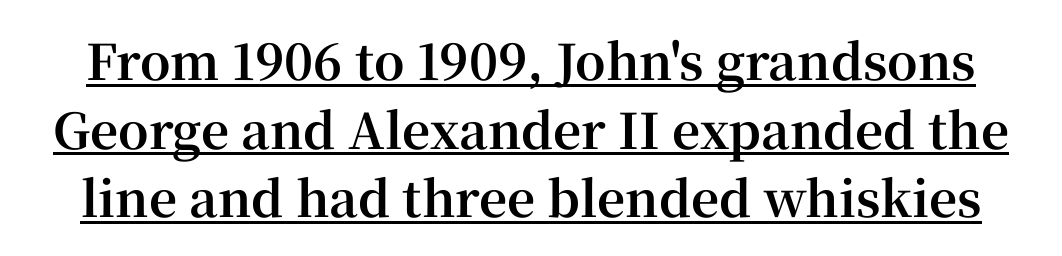
Q: Is the text bold? A: Yes.
Q: Is the text italic (slanted)? A: No, it is upright.
Q: Is the typeface a serif or a sans-serif typeface? A: Serif.
Q: Is the text underlined? A: Yes.
Q: Is the spacing between letters normal or unusually wide? A: Normal.
Q: Is the spacing between lines tight, normal or loose? A: Normal.
Q: Width (condensed, normal, or wide)? A: Normal.
Q: Stroke contrast? A: High.
Q: x-height? A: Medium.
Q: Monospaced? A: No.
